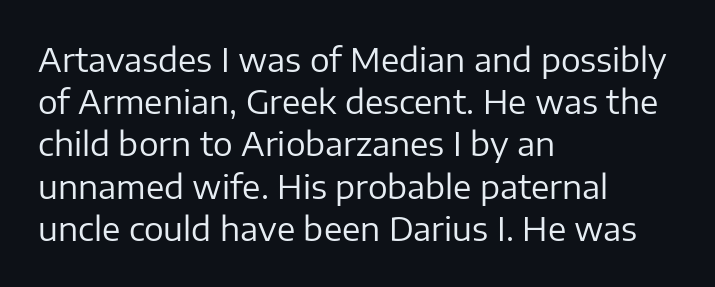
Descender tails drop into unmarked territory. You can tell from the bare stems that sans-serif type was used. Note the varied advance widths — an 'i' is clearly narrower than an 'm'. The letters look calm and open, with moderate or lighter stems. Quick note: not italic, upright. The letters sit at their default tracking, neither squeezed nor spread.
